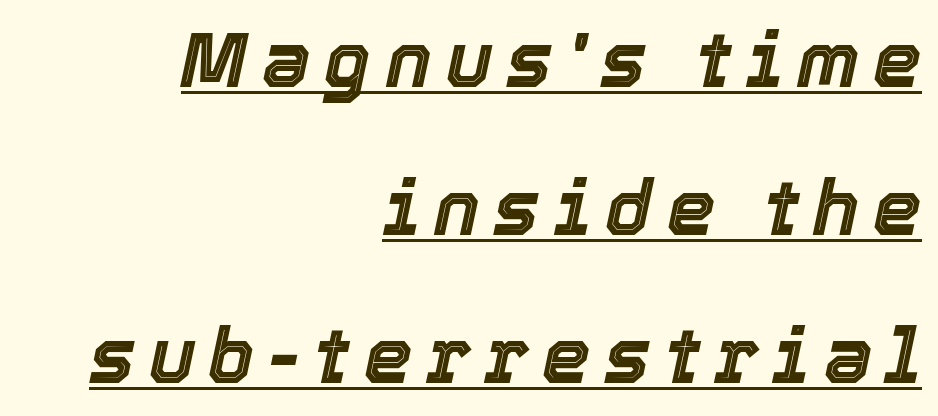
{"italic": "yes", "lean": "right", "slant_degrees": 12, "width": "normal", "x_height": "medium", "monospaced": "no", "underline": "yes", "align": "right", "line_spacing": "loose", "line_spacing_ratio": 1.92, "glyph_px": 77}
